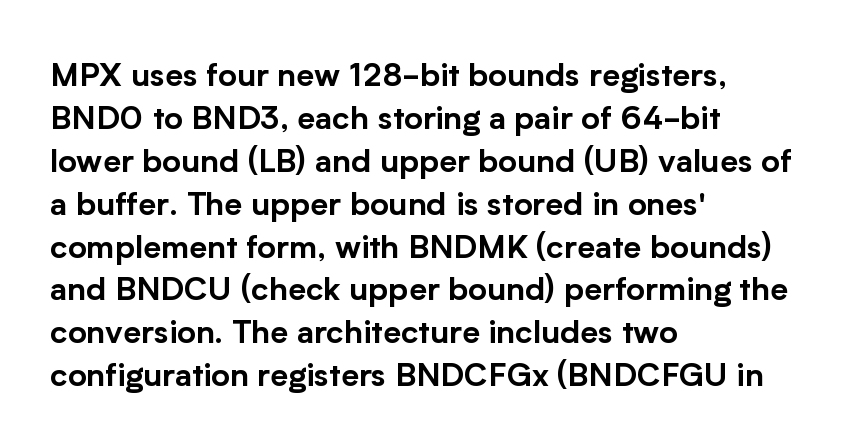
The letters stand straight up with perfectly vertical stems. Compared with typical paragraphs, the rows here are spaced about the same. Reading down the block, your eye returns to a fixed left position each line. Check where the strokes stop: nothing finishes them off — pure sans. Words appear dense and cohesive because spacing is normal.
